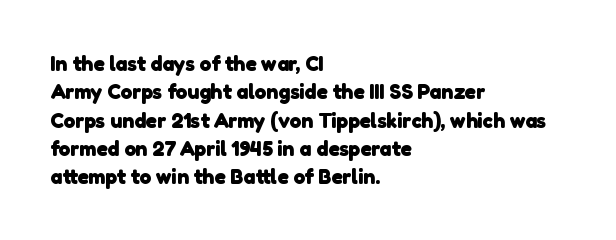
A typesetter would call this leading conventional body-copy spacing. Is the block centered? No — it sits flush against the left margin. Characters follow at the spacing the type designer built in. Strokes here are thick enough to call this a true bold. The foot of each line stays bare and open.
